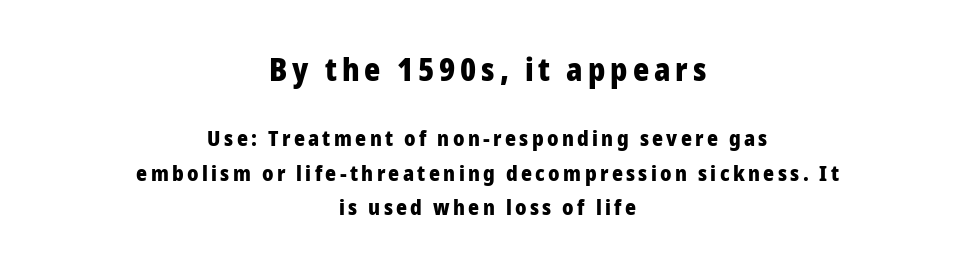
Students, observe: this is what conventionally led text looks like. Type size steps down from the first block to the second. Ordinary non-slanted type is in use. Every letter is thick-stroked: bold, no question. The rendering uses natural spacing where letterforms have individual widths. Decoration check: the copy has no underline.
